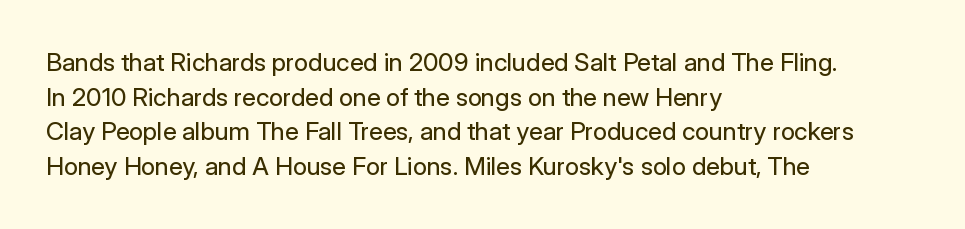
Q: Is the text bold? A: No.
Q: Is the text italic (slanted)? A: No, it is upright.
Q: Is the text underlined? A: No.
Q: How is the paragraph aligned? A: Left-aligned.
Q: Is the spacing between letters normal or unusually wide? A: Normal.
Q: Is the spacing between lines tight, normal or loose? A: Normal.
